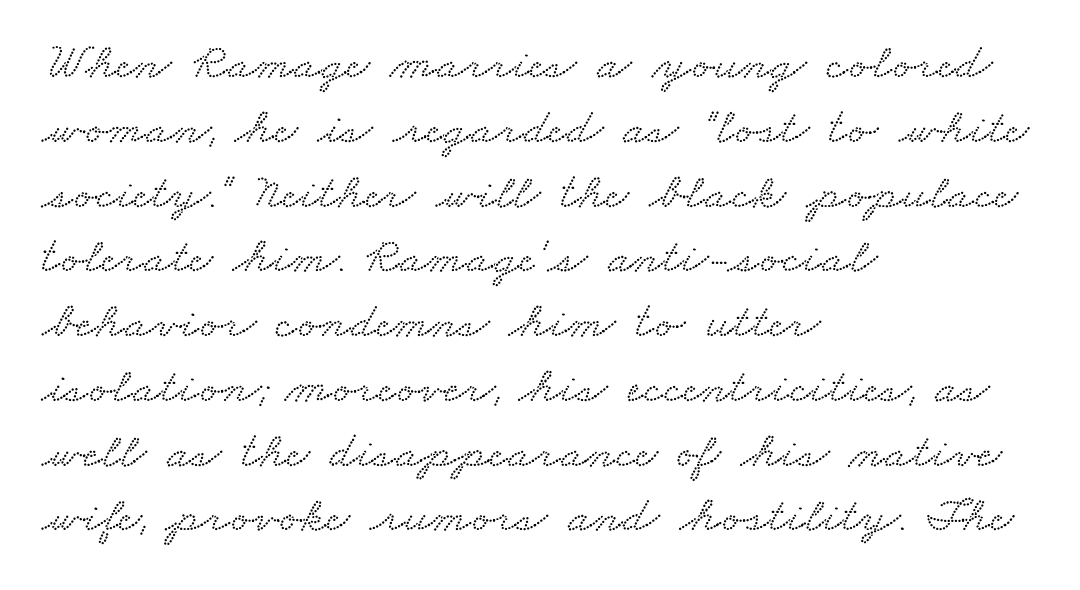
Q: Is the typeface a serif or a sans-serif typeface? A: Serif.
Q: Is the text underlined? A: No.
Q: How is the paragraph aligned? A: Left-aligned.
Q: Is the spacing between letters normal or unusually wide? A: Normal.
Q: Is the spacing between lines tight, normal or loose? A: Normal.
Q: Width (condensed, normal, or wide)? A: Wide.
Q: Stroke contrast? A: Low.
Q: x-height? A: Small.
Q: Monospaced? A: No.
